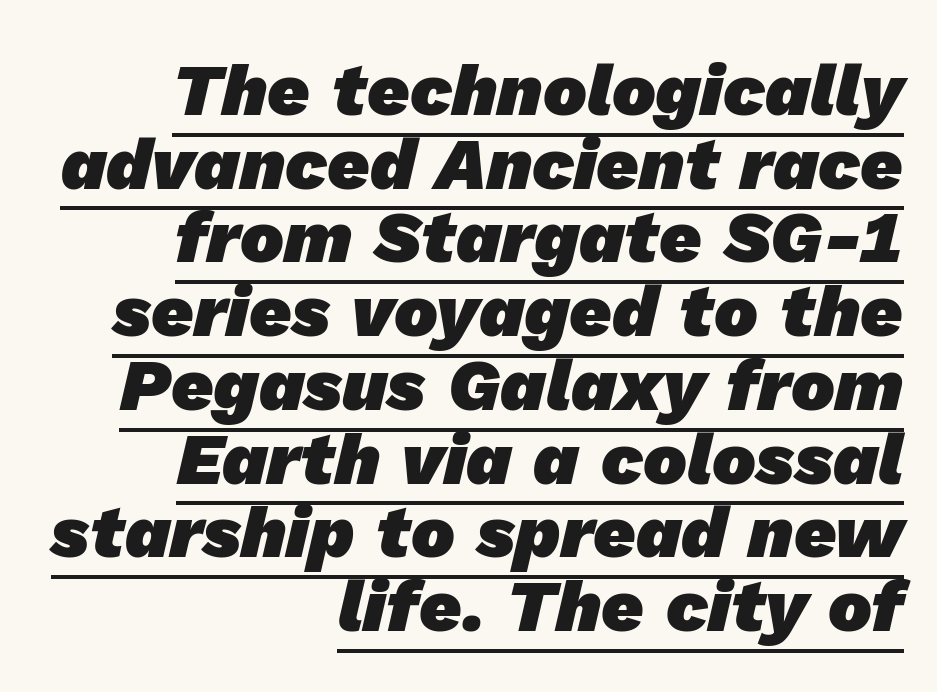
{"serif": "no", "bold": "yes", "weight": "heavy", "width": "normal", "stroke_contrast": "low", "x_height": "medium", "monospaced": "no", "underline": "yes", "align": "right", "line_spacing": "tight", "line_spacing_ratio": 1.01, "letter_spacing": "normal", "letter_spacing_em": 0.0, "glyph_px": 73}
